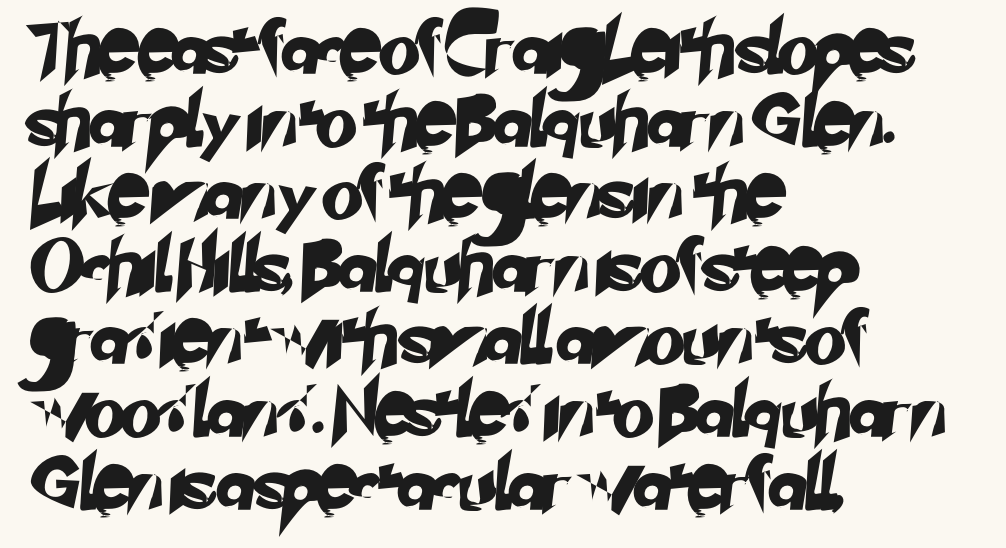
Q: Is the typeface a serif or a sans-serif typeface? A: Sans-serif.
Q: Is the text underlined? A: No.
Q: How is the paragraph aligned? A: Left-aligned.
Q: Is the spacing between letters normal or unusually wide? A: Normal.
Q: Is the spacing between lines tight, normal or loose? A: Normal.
Q: Width (condensed, normal, or wide)? A: Normal.
Q: Stroke contrast? A: Low.
Q: x-height? A: Small.
Q: Monospaced? A: No.
